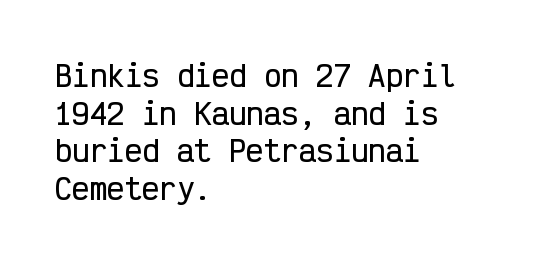
Q: Is the text italic (slanted)? A: No, it is upright.
Q: Is the typeface a serif or a sans-serif typeface? A: Sans-serif.
Q: Is the text underlined? A: No.
Q: How is the paragraph aligned? A: Left-aligned.
Q: Is the spacing between letters normal or unusually wide? A: Normal.
Q: Is the spacing between lines tight, normal or loose? A: Normal.
Q: Width (condensed, normal, or wide)? A: Condensed.
Q: Stroke contrast? A: Low.
Q: x-height? A: Medium.
Q: Monospaced? A: Yes.
